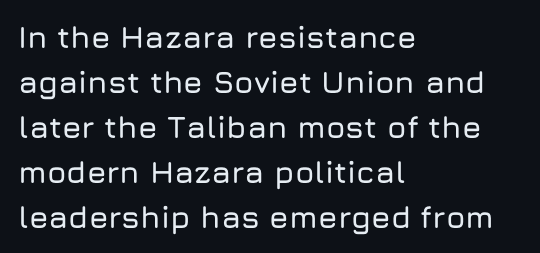
The image shows 31 px sans-serif type, upright; set left-aligned, normal line spacing (1.45x), normal letter spacing, not underlined; low stroke contrast and a medium x-height.
